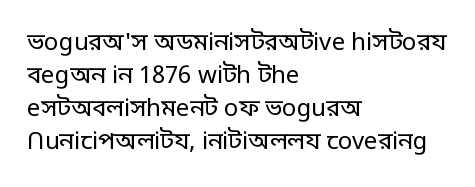
Horizontally, the lines are justified to the leading edge only. A roman cut, with each character standing at attention. The lines sit at an ordinary, default distance from one another. The font sits on the lighter half of the weight spectrum, regular included. Just letters on the line, the space beneath them empty. Standard letterfit; no display-style spreading of the glyphs.
